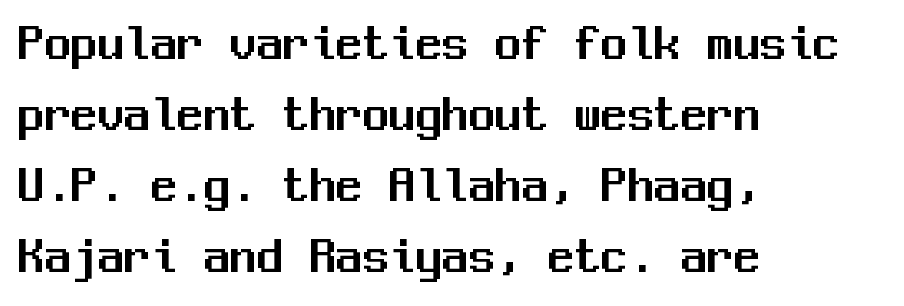
The image shows 53 px sans-serif type, upright, monospaced; set left-aligned, normal line spacing (1.34x), normal letter spacing, not underlined; medium stroke contrast and a medium x-height.
